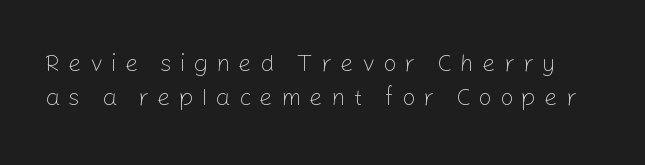
The image shows 24 px text type, upright; set normal line spacing (1.41x), unusually wide letter spacing (+0.33 em), not underlined.
